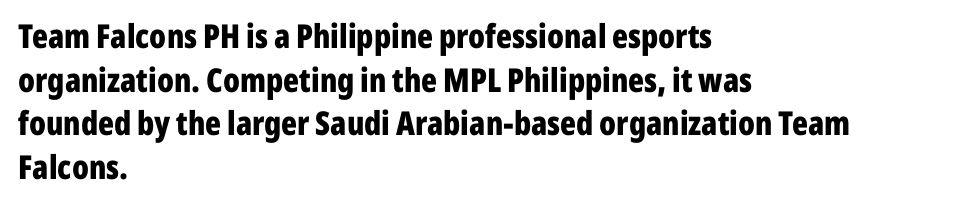
{"serif": "no", "italic": "no", "bold": "yes", "weight": "bold", "width": "condensed", "stroke_contrast": "low", "x_height": "medium", "monospaced": "no", "underline": "no", "align": "left", "line_spacing": "normal", "line_spacing_ratio": 1.32, "letter_spacing": "normal", "letter_spacing_em": 0.0, "glyph_px": 33}
